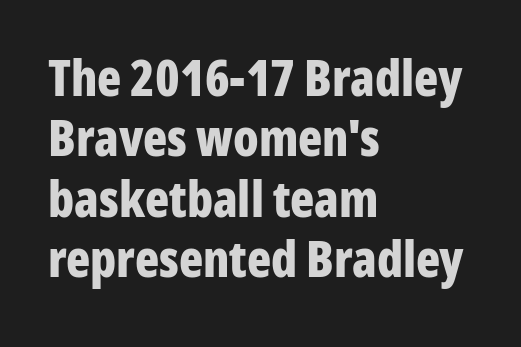
Layout note: lines flush left. Glance below the letters and you will spot only blank space. Notice how the stems are strictly vertical — no italics here. The rendering uses natural spacing where letterforms have individual widths. The letters sit at their default tracking, neither squeezed nor spread. Stroke terminals: plain, sans-serif.
